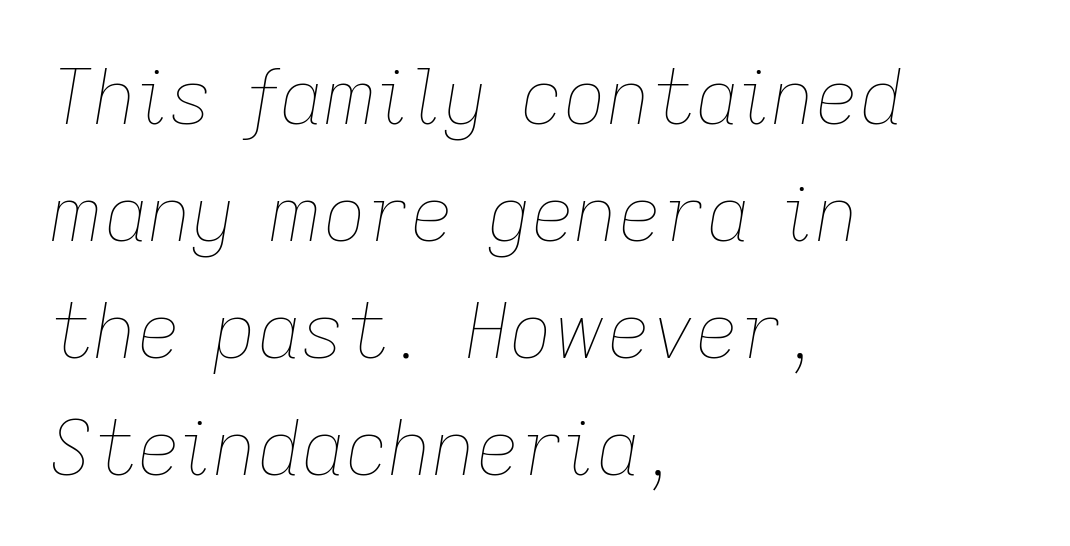
Stem width sits at or under what a default text font uses. Where is the straight margin? On the left. Character widths vary here, with narrow letters taking less room than wide ones. The specimen reads as italic at a glance.
